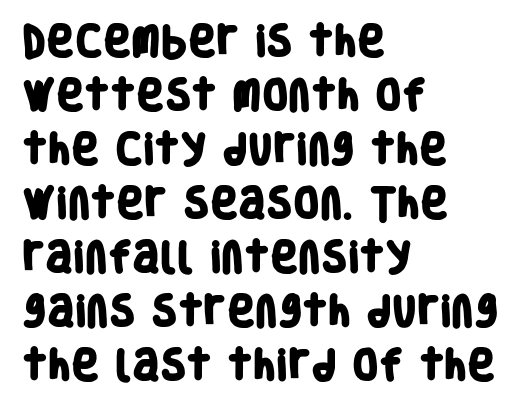
{"serif": "no", "bold": "yes", "weight": "heavy", "width": "condensed", "stroke_contrast": "low", "x_height": "large", "monospaced": "no", "underline": "no", "align": "left", "line_spacing": "normal", "line_spacing_ratio": 1.59, "letter_spacing": "normal", "letter_spacing_em": 0.0, "glyph_px": 34}
